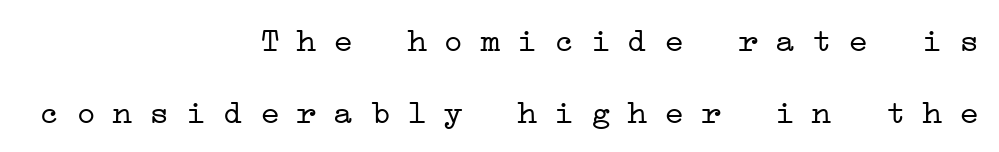
{"serif": "yes", "italic": "no", "bold": "no", "weight": "light", "width": "wide", "stroke_contrast": "low", "x_height": "medium", "underline": "no", "align": "right", "line_spacing": "loose", "line_spacing_ratio": 2.12, "letter_spacing": "wide", "letter_spacing_em": 0.48, "glyph_px": 34}
